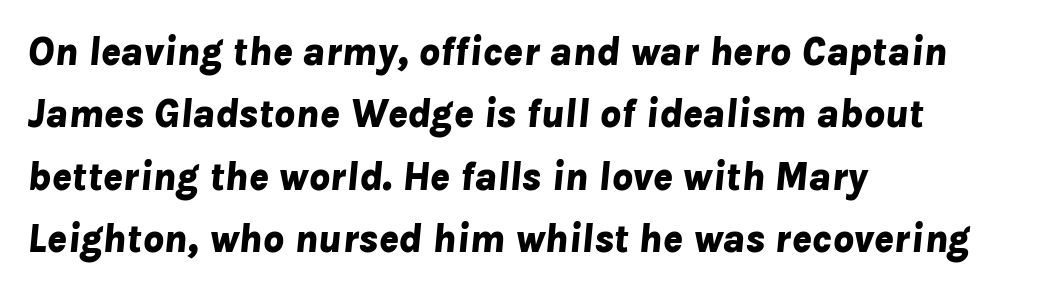
Students, this is bold: see how much ink each stroke carries. The letters advance in unequal steps, a hallmark of proportional type. Each word holds together tightly as a unit, with standard inter-letter gaps. In terms of leading, this rendering sits right in the middle. Glance below the letters and you will spot only blank space. One-word summary of the alignment: left.
